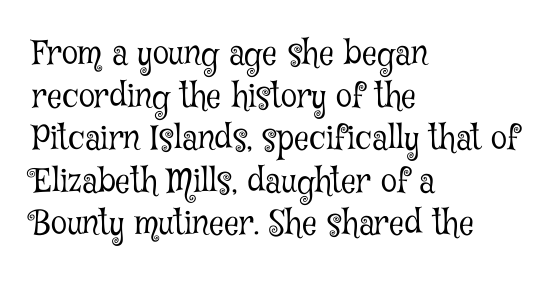
Here the designer chose a conventional face with non-uniform glyph widths. Summary of vertical rhythm: regular, with standard interline spacing. Old-style or modern, the face here clearly has serifs. The rendering anchors every line to the left-hand side.
